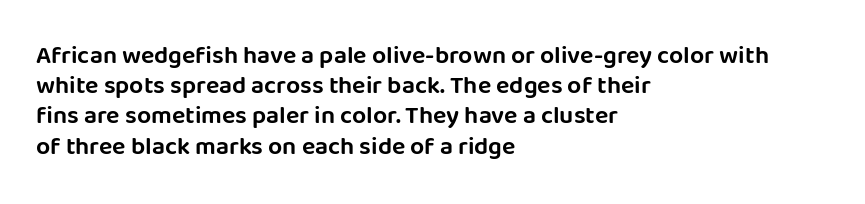
{"italic": "no", "underline": "no", "align": "left", "line_spacing_ratio": 1.21, "letter_spacing": "normal", "letter_spacing_em": 0.0, "glyph_px": 25}
